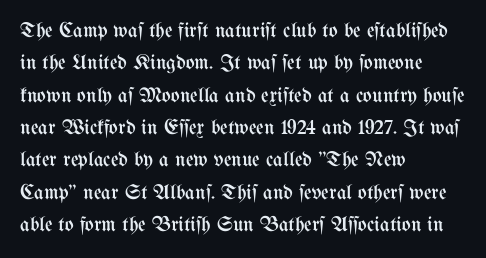
The image shows 21 px text type, upright; set left-aligned, normal line spacing (1.54x), normal letter spacing, not underlined.
